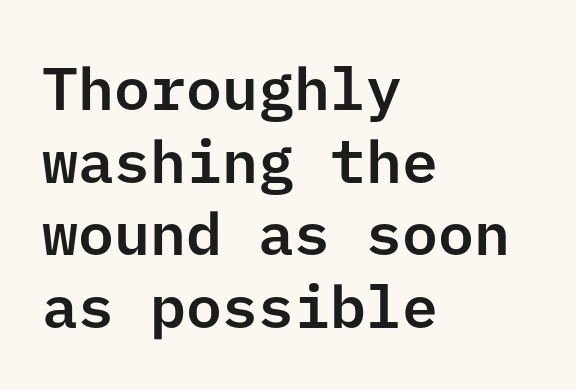
Nope, no serifs anywhere on these letters. No extra tracking has been applied to these lines. Each row of text sits above clean, open space. Vertical strokes here are truly vertical. The lines in this sample share a left origin and differ only in where they stop.
